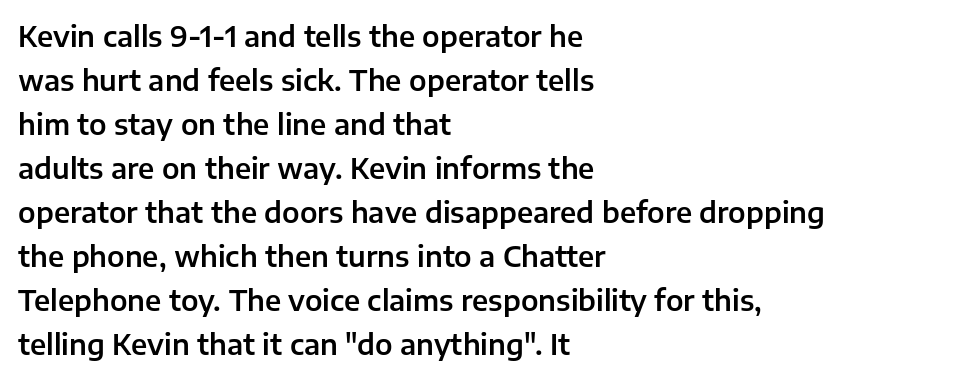
{"serif": "no", "italic": "no", "width": "normal", "stroke_contrast": "low", "x_height": "medium", "monospaced": "no", "underline": "no", "align": "left", "line_spacing": "normal", "line_spacing_ratio": 1.57, "letter_spacing": "normal", "letter_spacing_em": 0.0, "glyph_px": 28}
